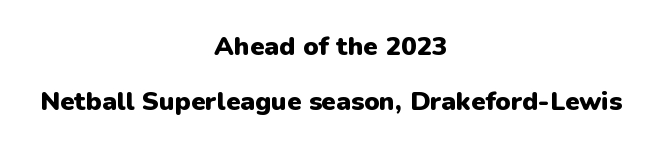
Is the type bold? Yes — the strokes are clearly thick and heavy. Rendered with straight, roman letterforms. The passage shown stacks its lines with a broad gap. Underlining? Definitely not there. The rendering positions every line midway between the sides.
